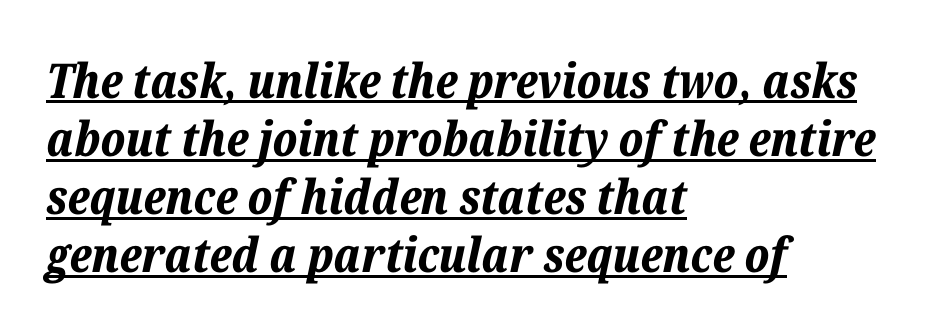
Q: Is the text bold? A: Yes.
Q: Is the text italic (slanted)? A: Yes, it leans right by about 12 degrees.
Q: Is the text underlined? A: Yes.
Q: How is the paragraph aligned? A: Left-aligned.
Q: Is the spacing between letters normal or unusually wide? A: Normal.
Q: Width (condensed, normal, or wide)? A: Normal.
Q: Stroke contrast? A: Low.
Q: x-height? A: Medium.
Q: Monospaced? A: No.
